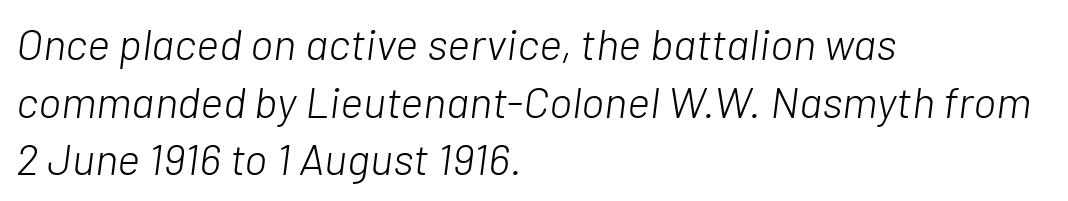
Spacing verdict: proportional, widths tailored to each character. The vertical gap from one line to the next is medium. The typography opts for an oblique posture over an upright one. Stems and bowls with no extra thickness — not bold. Observe the ordinary spacing: letters are neighbours, not strangers.
